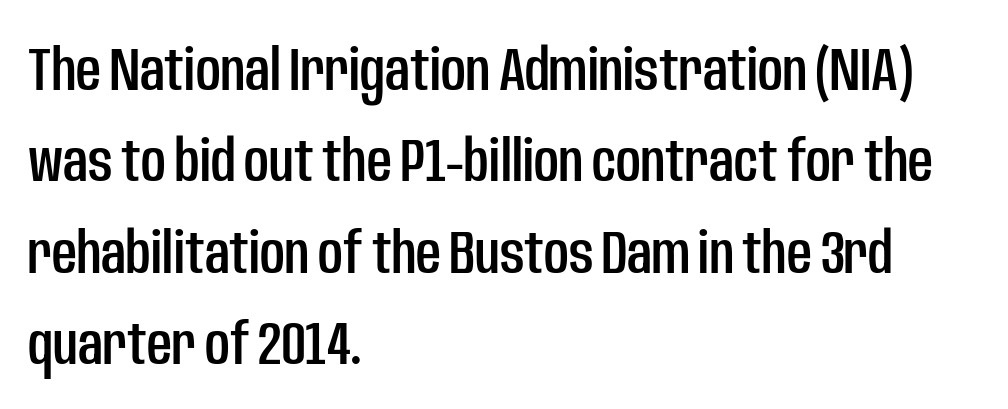
Q: Is the text italic (slanted)? A: No, it is upright.
Q: Is the typeface a serif or a sans-serif typeface? A: Sans-serif.
Q: Is the text underlined? A: No.
Q: How is the paragraph aligned? A: Left-aligned.
Q: Is the spacing between letters normal or unusually wide? A: Normal.
Q: Is the spacing between lines tight, normal or loose? A: Normal.
Q: Width (condensed, normal, or wide)? A: Condensed.
Q: Stroke contrast? A: Low.
Q: x-height? A: Large.
Q: Monospaced? A: No.
